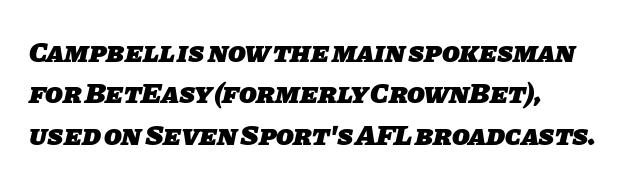
The image shows 29 px heavy type; set left-aligned, normal line spacing (1.43x), normal letter spacing, not underlined; low stroke contrast and a large x-height.
